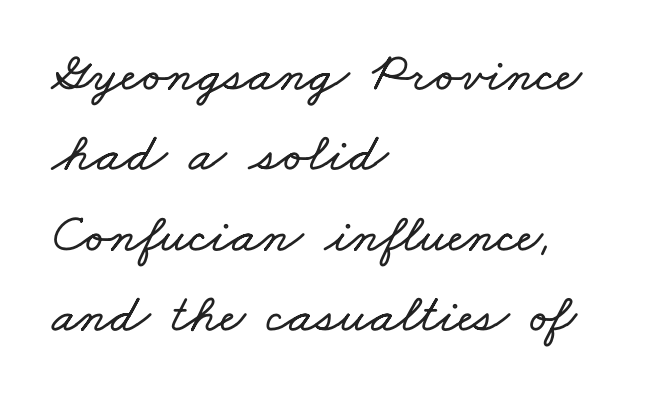
Q: Is the text underlined? A: No.
Q: How is the paragraph aligned? A: Left-aligned.
Q: Is the spacing between letters normal or unusually wide? A: Normal.
Q: Is the spacing between lines tight, normal or loose? A: Normal.
Q: Width (condensed, normal, or wide)? A: Wide.
Q: Stroke contrast? A: Low.
Q: x-height? A: Small.
Q: Monospaced? A: No.
